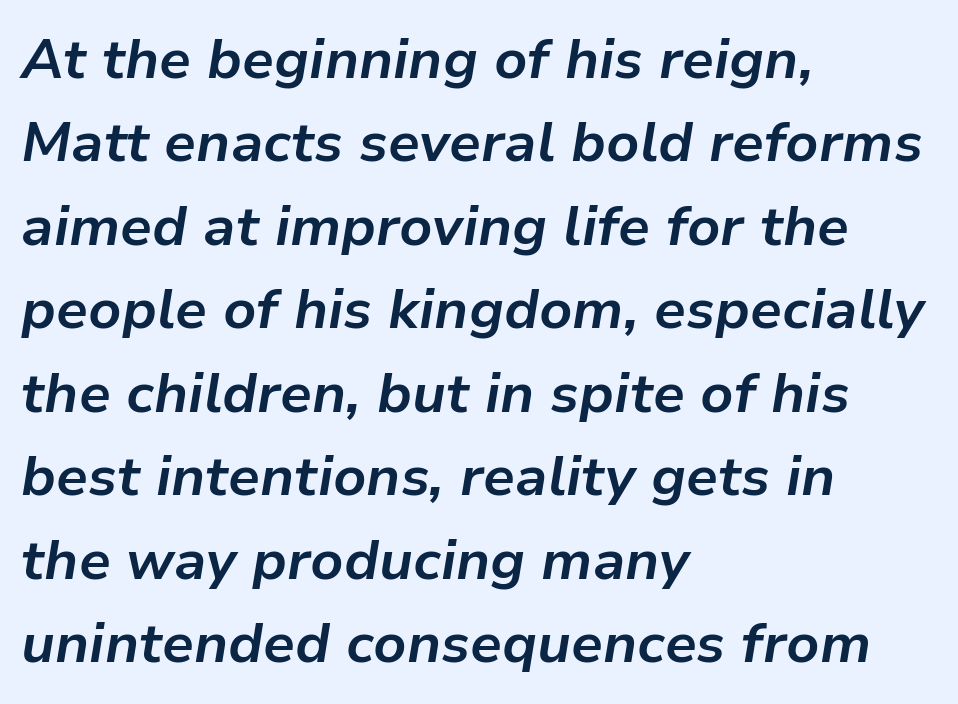
Descenders are the only things crossing below the line. Evenly set lines give the paragraph a standard silhouette. Bold? Absolutely — the strokes are thick and heavy. Each line starts at the same left margin while the right side varies. What stands out about the letter spacing? Nothing — it is the standard amount. Emphasis-style slanted type is in use.
